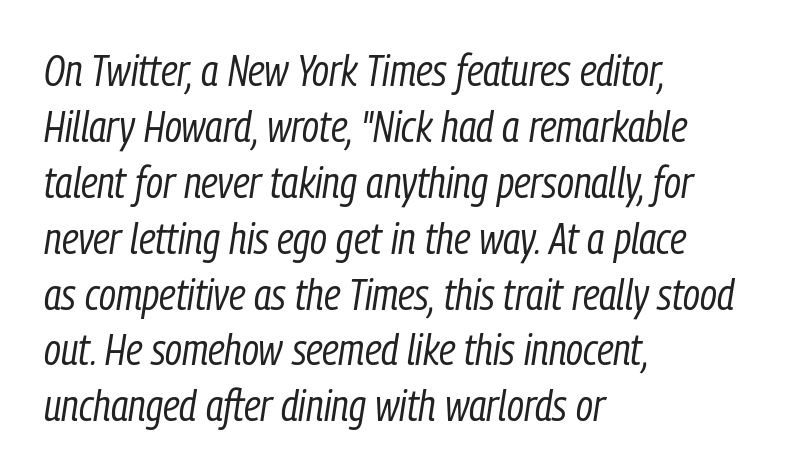
You could not count columns in this text — the font is proportionally spaced. The strokes are not fattened; the text isn't bold. Descenders hang freely into open space. This rendering uses left alignment, leaving the right contour irregular. The letters sit at their default tracking, neither squeezed nor spread.
